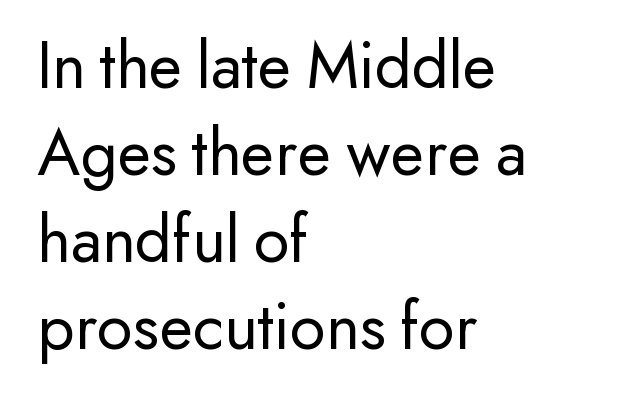
{"serif": "no", "italic": "no", "bold": "no", "weight": "regular", "width": "normal", "stroke_contrast": "low", "x_height": "small", "monospaced": "no", "underline": "no", "align": "left", "line_spacing": "normal", "line_spacing_ratio": 1.26, "letter_spacing": "normal", "letter_spacing_em": 0.0, "glyph_px": 69}
